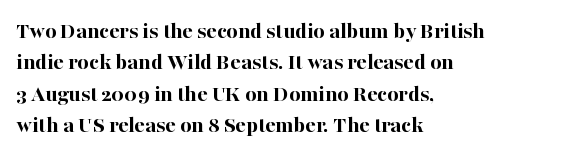
{"italic": "no", "bold": "yes", "underline": "no", "align": "left", "line_spacing": "normal", "line_spacing_ratio": 1.31, "letter_spacing": "normal", "letter_spacing_em": 0.0, "glyph_px": 24}
